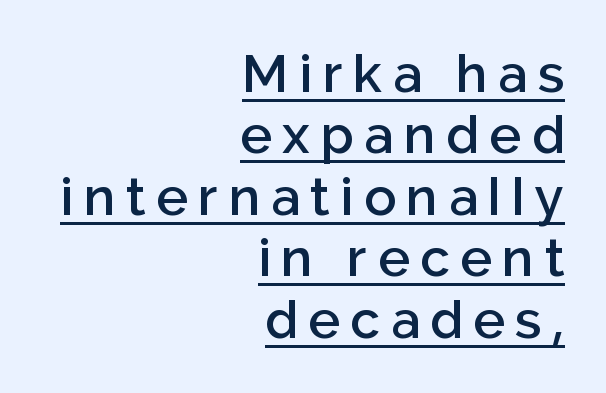
Q: Is the text bold? A: Semi-bold.
Q: Is the text italic (slanted)? A: No, it is upright.
Q: Is the typeface a serif or a sans-serif typeface? A: Sans-serif.
Q: Is the text underlined? A: Yes.
Q: How is the paragraph aligned? A: Right-aligned.
Q: Is the spacing between letters normal or unusually wide? A: Unusually wide.
Q: Width (condensed, normal, or wide)? A: Normal.
Q: Stroke contrast? A: Low.
Q: x-height? A: Medium.
Q: Monospaced? A: No.
